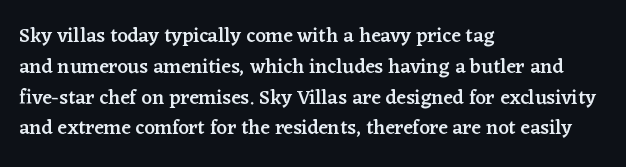
Strokes here are thickened, but only to semibold level. Successive baselines arrive at the customary interval. The axis of the letterforms is exactly vertical. Anything drawn beneath the words? Only blank space. Which margin do the lines hug? The left one — the right edge is uneven. This rendering leaves character spacing at its baseline value.
